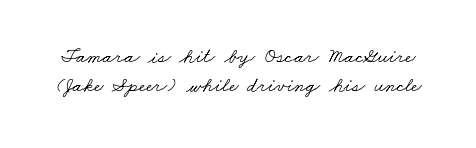
The image shows 21 px text type; set normal line spacing (1.4x), normal letter spacing, not underlined.
